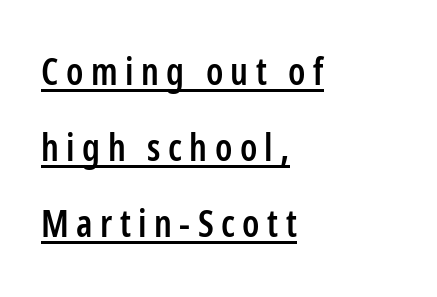
Q: Is the text bold? A: Semi-bold.
Q: Is the text italic (slanted)? A: No, it is upright.
Q: Is the typeface a serif or a sans-serif typeface? A: Sans-serif.
Q: Is the text underlined? A: Yes.
Q: How is the paragraph aligned? A: Left-aligned.
Q: Is the spacing between letters normal or unusually wide? A: Unusually wide.
Q: Is the spacing between lines tight, normal or loose? A: Loose.
Q: Width (condensed, normal, or wide)? A: Condensed.
Q: Stroke contrast? A: Low.
Q: x-height? A: Medium.
Q: Monospaced? A: No.
